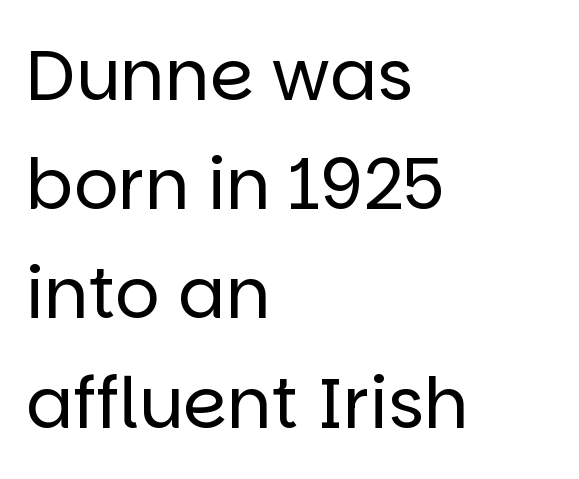
Q: Is the text bold? A: No.
Q: Is the text italic (slanted)? A: No, it is upright.
Q: Is the typeface a serif or a sans-serif typeface? A: Sans-serif.
Q: Is the text underlined? A: No.
Q: How is the paragraph aligned? A: Left-aligned.
Q: Is the spacing between letters normal or unusually wide? A: Normal.
Q: Is the spacing between lines tight, normal or loose? A: Normal.
Q: Width (condensed, normal, or wide)? A: Normal.
Q: Stroke contrast? A: Low.
Q: x-height? A: Large.
Q: Monospaced? A: No.
